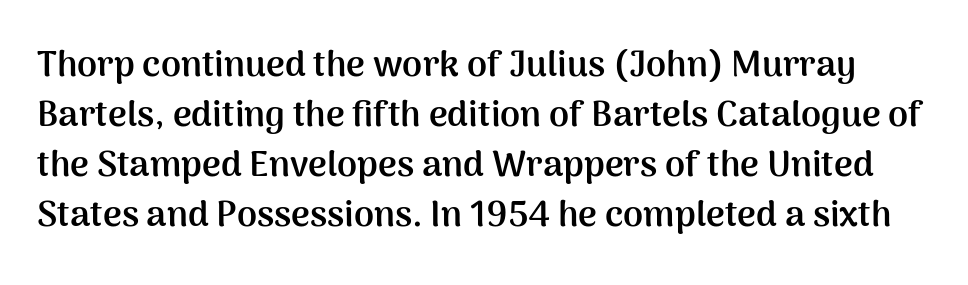
Caption: standard tracking, unaltered. The font's upright variant was chosen for this text. Font category for this specimen: sans-serif. You could not count columns in this text — the font is proportionally spaced. Plenty of ink on the page — the face is bold. Descenders are the only things crossing below the line.
